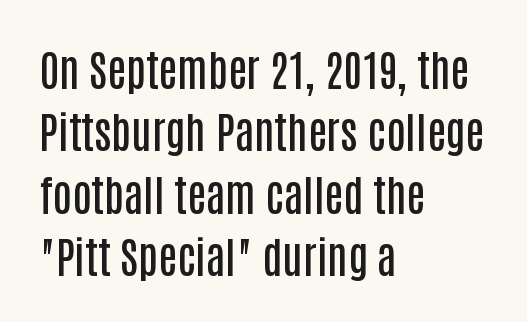
The image shows 43 px semibold, condensed sans-serif type, upright; set left-aligned, normal line spacing (1.45x), normal letter spacing, not underlined; low stroke contrast and a large x-height.
